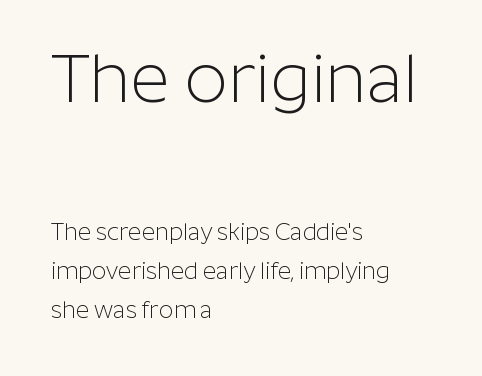
The image shows 68 px light sans-serif type, upright; set left-aligned, line spacing 1.71x, normal letter spacing, not underlined; the first (top) block is 2.96x larger; low stroke contrast and a medium x-height.
